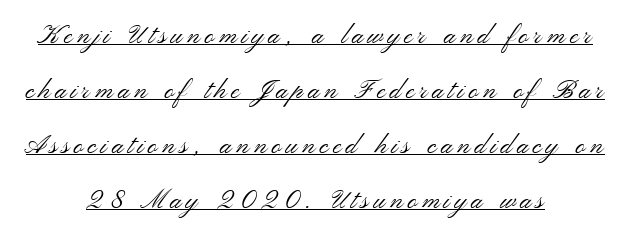
Q: Is the text bold? A: No.
Q: Is the text italic (slanted)? A: Yes.
Q: Is the text underlined? A: Yes.
Q: How is the paragraph aligned? A: Centered.
Q: Is the spacing between lines tight, normal or loose? A: Loose.
